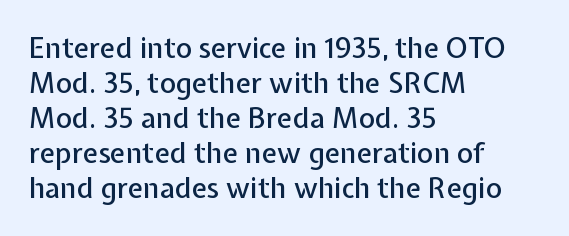
{"serif": "no", "italic": "no", "width": "normal", "stroke_contrast": "low", "x_height": "medium", "monospaced": "no", "underline": "no", "align": "left", "line_spacing": "normal", "line_spacing_ratio": 1.25, "letter_spacing": "normal", "letter_spacing_em": 0.0, "glyph_px": 28}
